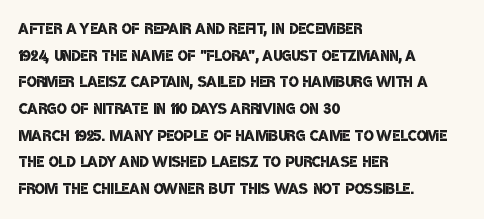
The image shows 21 px text type; set left-aligned, normal line spacing (1.27x), normal letter spacing, not underlined.
